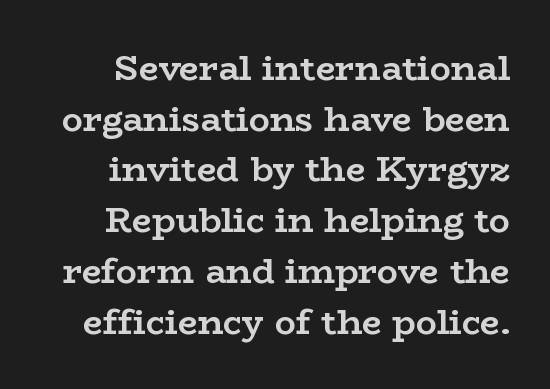
Q: Is the text bold? A: Yes.
Q: Is the text italic (slanted)? A: No, it is upright.
Q: Is the typeface a serif or a sans-serif typeface? A: Serif.
Q: Is the text underlined? A: No.
Q: Is the spacing between letters normal or unusually wide? A: Normal.
Q: Is the spacing between lines tight, normal or loose? A: Normal.
Q: Width (condensed, normal, or wide)? A: Wide.
Q: Stroke contrast? A: Low.
Q: x-height? A: Medium.
Q: Monospaced? A: No.
